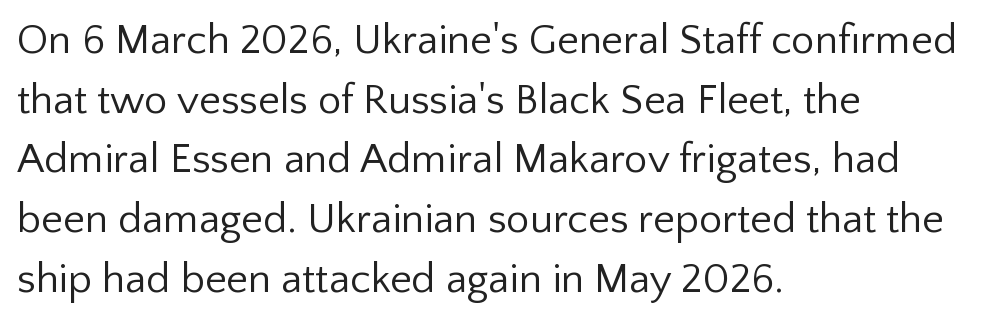
The image shows 42 px regular-weight sans-serif type, upright; set left-aligned, normal line spacing (1.42x), normal letter spacing, not underlined; low stroke contrast and a medium x-height.
